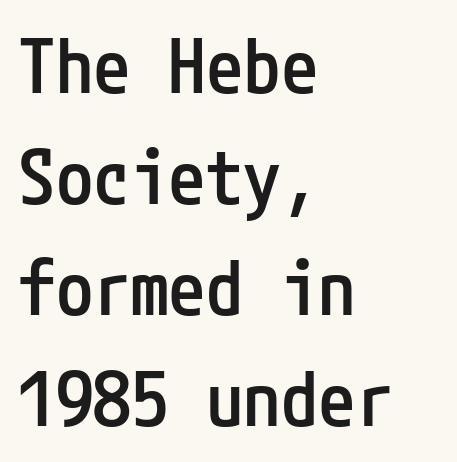
The image shows 75 px semibold, condensed sans-serif type, upright; set left-aligned, normal line spacing (1.48x), normal letter spacing, not underlined; low stroke contrast and a medium x-height.
